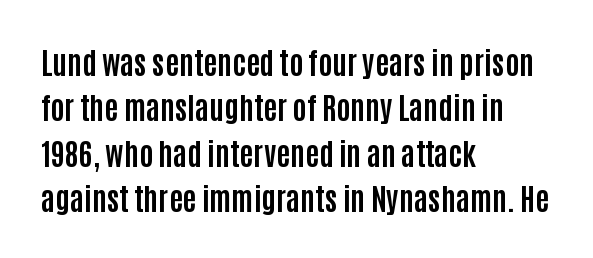
Q: Is the text bold? A: Yes.
Q: Is the text italic (slanted)? A: No, it is upright.
Q: Is the typeface a serif or a sans-serif typeface? A: Sans-serif.
Q: Is the text underlined? A: No.
Q: How is the paragraph aligned? A: Left-aligned.
Q: Is the spacing between letters normal or unusually wide? A: Normal.
Q: Is the spacing between lines tight, normal or loose? A: Normal.
Q: Width (condensed, normal, or wide)? A: Condensed.
Q: Stroke contrast? A: Low.
Q: x-height? A: Large.
Q: Monospaced? A: No.
